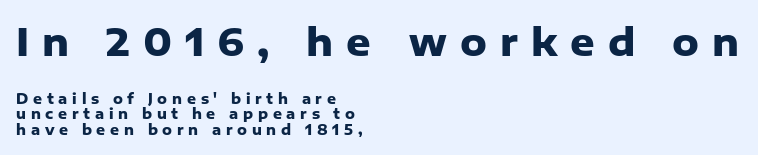
Q: Is the text bold? A: Yes.
Q: Is the text italic (slanted)? A: No, it is upright.
Q: Is the typeface a serif or a sans-serif typeface? A: Sans-serif.
Q: Is the text underlined? A: No.
Q: How is the paragraph aligned? A: Left-aligned.
Q: Is the spacing between letters normal or unusually wide? A: Unusually wide.
Q: Is the spacing between lines tight, normal or loose? A: Tight.
Q: Which block of text is set in a larger size, the first (top) or the second (bottom)? A: The first (top) one.
Q: Width (condensed, normal, or wide)? A: Normal.
Q: Stroke contrast? A: Low.
Q: x-height? A: Medium.
Q: Monospaced? A: No.
